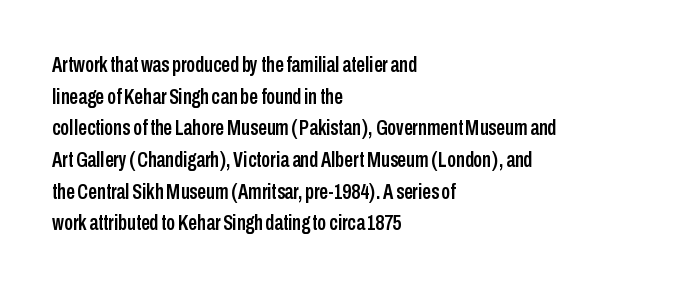
{"italic": "no", "underline": "no", "align": "left", "line_spacing": "normal", "line_spacing_ratio": 1.44, "letter_spacing": "normal", "letter_spacing_em": 0.0, "glyph_px": 22}
